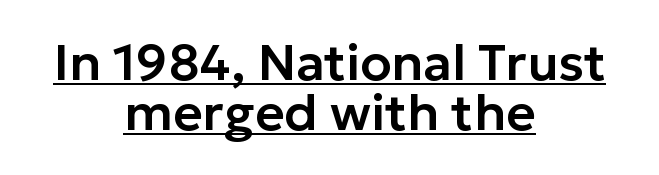
Q: Is the text italic (slanted)? A: No, it is upright.
Q: Is the typeface a serif or a sans-serif typeface? A: Sans-serif.
Q: Is the text underlined? A: Yes.
Q: How is the paragraph aligned? A: Centered.
Q: Is the spacing between letters normal or unusually wide? A: Normal.
Q: Is the spacing between lines tight, normal or loose? A: Tight.
Q: Width (condensed, normal, or wide)? A: Normal.
Q: Stroke contrast? A: Low.
Q: x-height? A: Medium.
Q: Monospaced? A: No.
